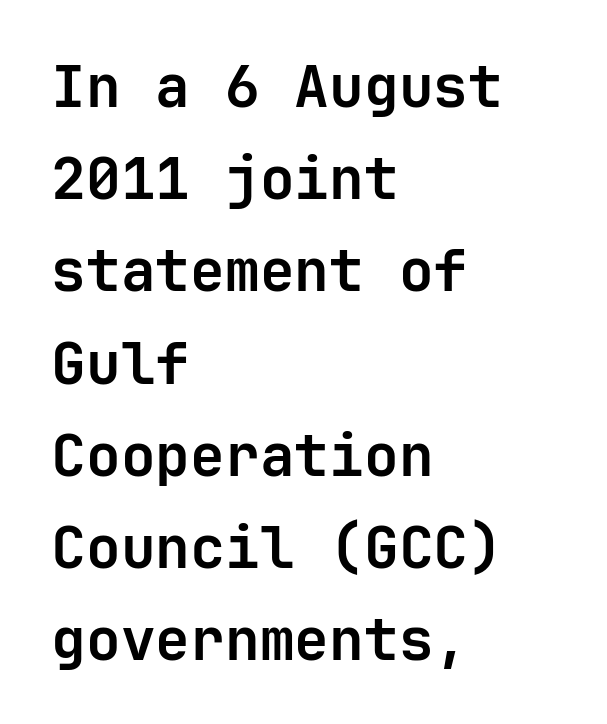
{"serif": "no", "italic": "no", "bold": "yes", "weight": "semibold", "width": "normal", "stroke_contrast": "low", "x_height": "medium", "underline": "no", "align": "left", "line_spacing": "normal", "line_spacing_ratio": 1.59, "letter_spacing": "normal", "letter_spacing_em": 0.0, "glyph_px": 58}
